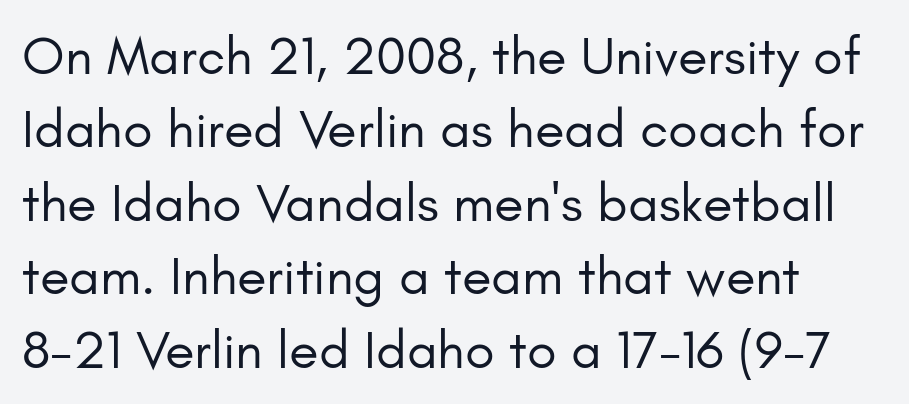
Unmarked baselines from the first word to the last. Italic: no, the glyphs are upright roman. Unbolded letterforms with no extra heft. How would I describe the line gaps? Plain and ordinary. The rendering uses natural spacing where letterforms have individual widths.
